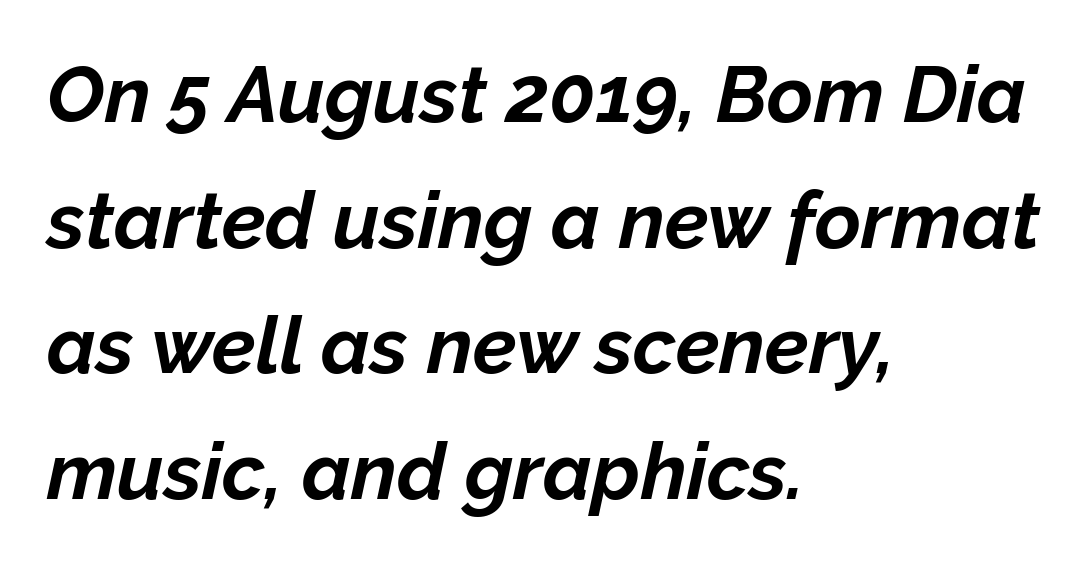
Q: Is the text bold? A: Yes.
Q: Is the text italic (slanted)? A: Yes, it leans right by about 12 degrees.
Q: Is the text underlined? A: No.
Q: How is the paragraph aligned? A: Left-aligned.
Q: Is the spacing between letters normal or unusually wide? A: Normal.
Q: Is the spacing between lines tight, normal or loose? A: Normal.
Q: Width (condensed, normal, or wide)? A: Normal.
Q: Stroke contrast? A: Low.
Q: x-height? A: Medium.
Q: Monospaced? A: No.
